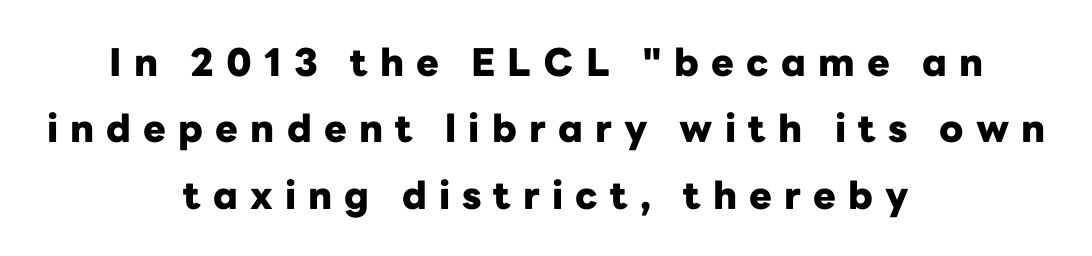
Q: Is the text bold? A: Yes.
Q: Is the text italic (slanted)? A: No, it is upright.
Q: Is the typeface a serif or a sans-serif typeface? A: Sans-serif.
Q: Is the text underlined? A: No.
Q: How is the paragraph aligned? A: Centered.
Q: Is the spacing between letters normal or unusually wide? A: Unusually wide.
Q: Width (condensed, normal, or wide)? A: Normal.
Q: Stroke contrast? A: Low.
Q: x-height? A: Medium.
Q: Monospaced? A: No.
